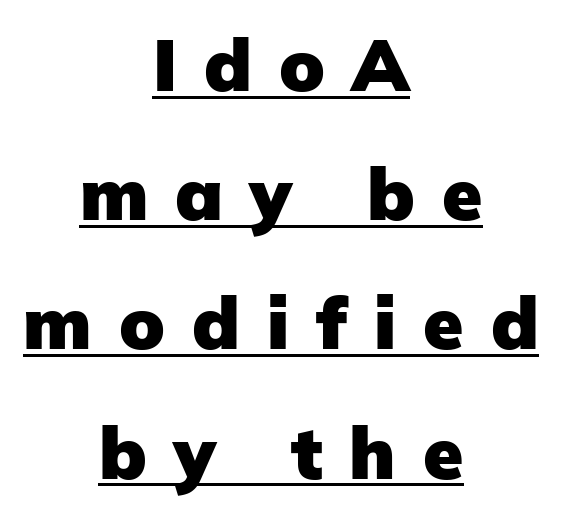
Q: Is the text bold? A: Yes.
Q: Is the text italic (slanted)? A: No, it is upright.
Q: Is the typeface a serif or a sans-serif typeface? A: Sans-serif.
Q: Is the text underlined? A: Yes.
Q: How is the paragraph aligned? A: Centered.
Q: Is the spacing between letters normal or unusually wide? A: Unusually wide.
Q: Width (condensed, normal, or wide)? A: Normal.
Q: Stroke contrast? A: Low.
Q: x-height? A: Medium.
Q: Monospaced? A: No.
